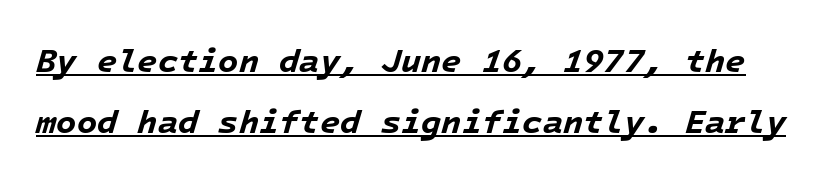
Caption: lettering with a line underneath. The passage shown has conventional tracking throughout. As a designer I'd log this as weight 700, bold. Tall strokes in this sample are angled rather than plumb. Fixed-width glyphs throughout — classic coding-font behaviour.
